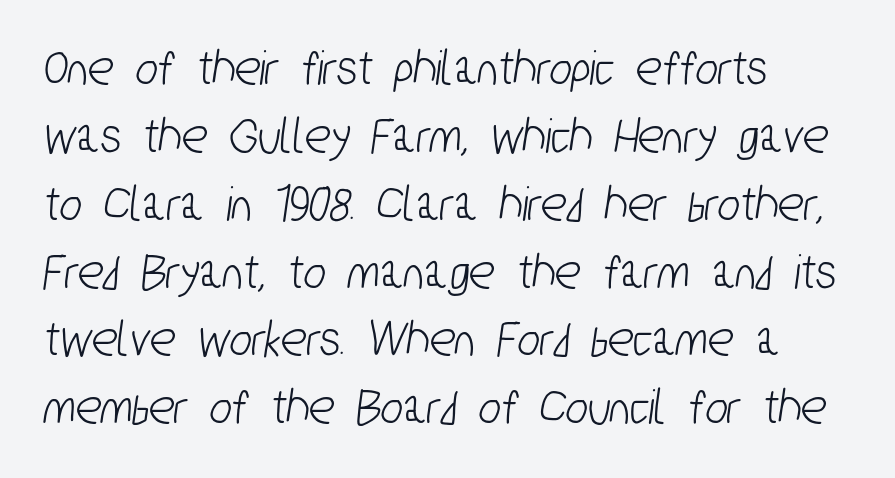
Q: Is the typeface a serif or a sans-serif typeface? A: Sans-serif.
Q: Is the text underlined? A: No.
Q: How is the paragraph aligned? A: Left-aligned.
Q: Is the spacing between letters normal or unusually wide? A: Normal.
Q: Is the spacing between lines tight, normal or loose? A: Normal.
Q: Width (condensed, normal, or wide)? A: Condensed.
Q: Stroke contrast? A: Low.
Q: x-height? A: Medium.
Q: Monospaced? A: No.
